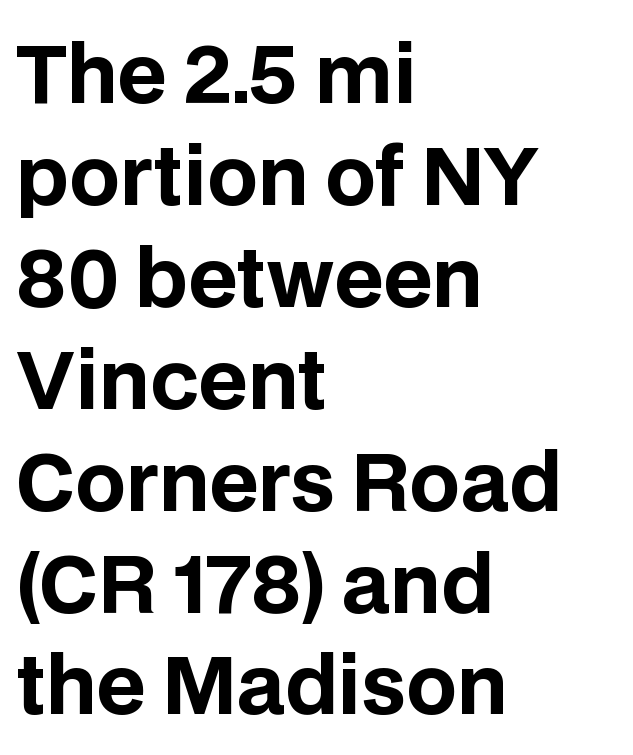
The image shows 79 px bold sans-serif type, upright; set left-aligned, normal line spacing (1.29x), normal letter spacing, not underlined; low stroke contrast and a large x-height.
